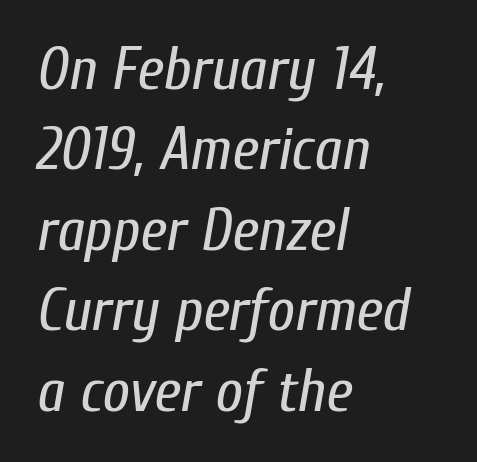
Q: Is the text bold? A: No.
Q: Is the text italic (slanted)? A: Yes, it leans right by about 10 degrees.
Q: Is the text underlined? A: No.
Q: How is the paragraph aligned? A: Left-aligned.
Q: Is the spacing between letters normal or unusually wide? A: Normal.
Q: Is the spacing between lines tight, normal or loose? A: Normal.
Q: Width (condensed, normal, or wide)? A: Condensed.
Q: Stroke contrast? A: Low.
Q: x-height? A: Medium.
Q: Monospaced? A: No.
